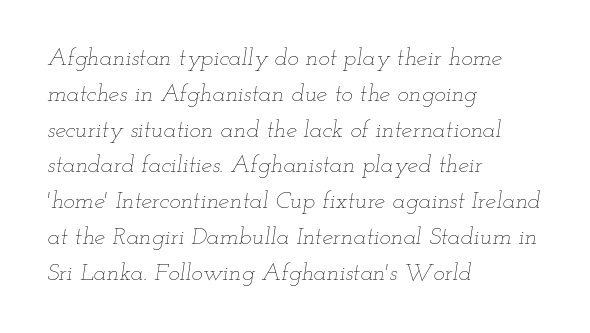
Ink coverage per letter is moderate at most. The rows are spaced the way most documents space them. Bare-footed words on every line. The letterforms sit shoulder to shoulder at normal distance. Line starts are locked; line ends wander. Posture: slanted.
